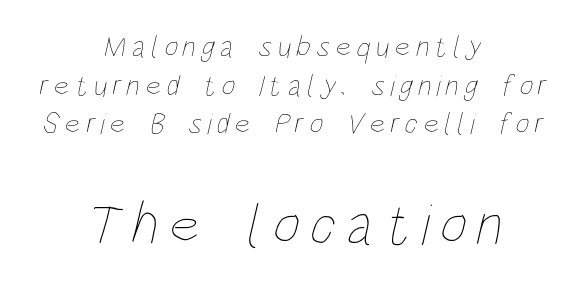
{"bold": "no", "weight": "thin", "width": "condensed", "stroke_contrast": "low", "x_height": "large", "monospaced": "no", "underline": "no", "align": "center", "line_spacing": "normal", "line_spacing_ratio": 1.29, "larger_block": "second", "size_ratio": 1.97, "glyph_px": 59}
